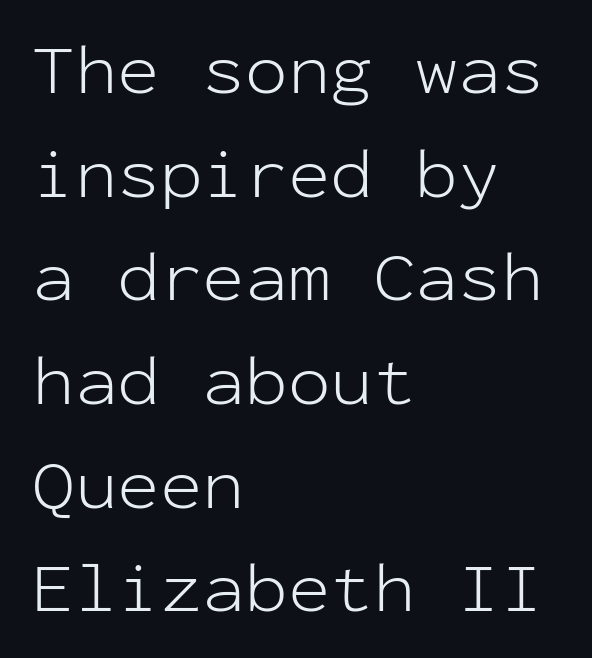
The image shows 71 px light sans-serif type, upright, monospaced; set left-aligned, normal line spacing (1.46x), normal letter spacing, not underlined; low stroke contrast and a medium x-height.
